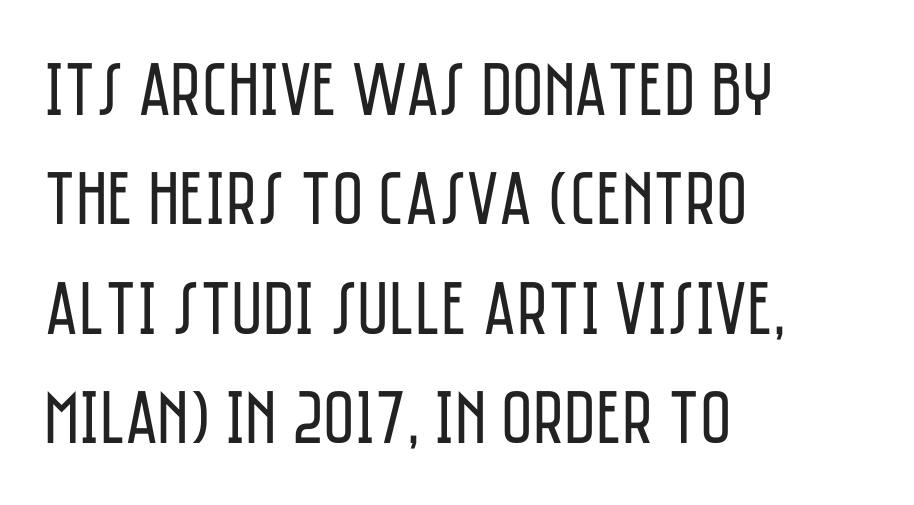
The image shows 76 px regular-weight, condensed sans-serif type, upright; set left-aligned, normal line spacing (1.44x), normal letter spacing, not underlined; low stroke contrast and a large x-height.
